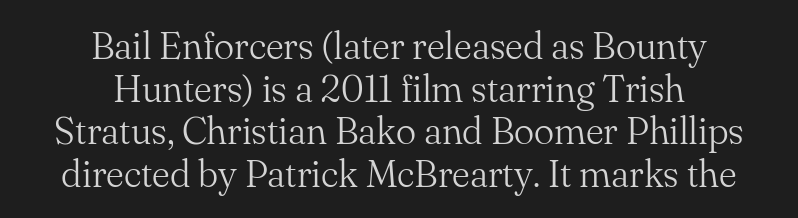
The image shows 38 px light serif type, upright; set centered, tight line spacing (1.12x), normal letter spacing, not underlined; medium stroke contrast and a small x-height.
